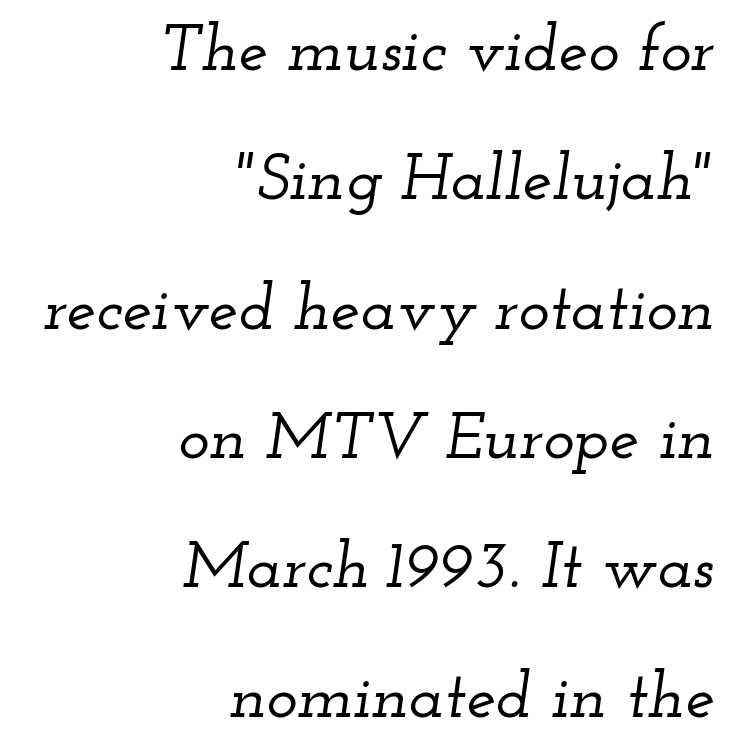
The image shows 66 px wide serif type, italic (leaning right); set right-aligned, loose line spacing (1.96x), normal letter spacing, not underlined; low stroke contrast and a small x-height.
